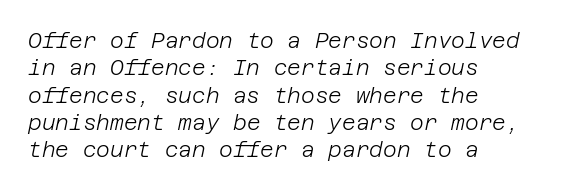
Stem width sits at or under what a default text font uses. The zone under the glyphs is completely vacant. The lines in this sample share a left origin and differ only in where they stop. Posture: slanted. Horizontal bands of white between lines are of average thickness.
